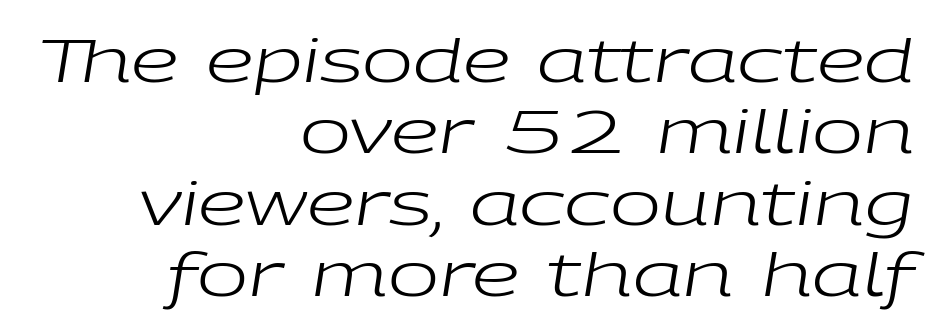
Q: Is the text bold? A: No.
Q: Is the text italic (slanted)? A: Yes, it leans right by about 9 degrees.
Q: Is the text underlined? A: No.
Q: How is the paragraph aligned? A: Right-aligned.
Q: Is the spacing between letters normal or unusually wide? A: Normal.
Q: Width (condensed, normal, or wide)? A: Wide.
Q: Stroke contrast? A: Low.
Q: x-height? A: Medium.
Q: Monospaced? A: No.
